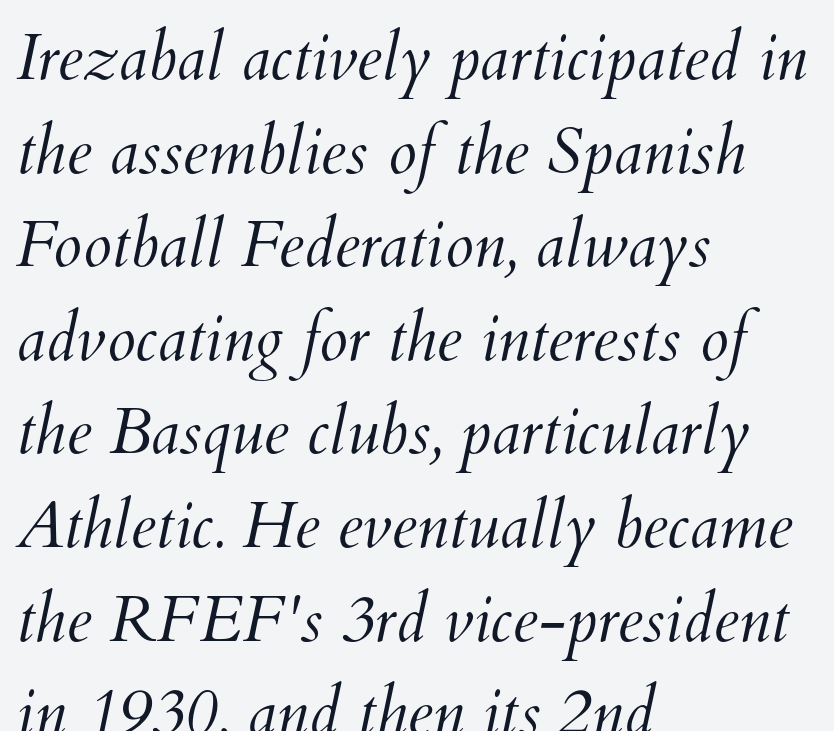
{"bold": "no", "weight": "light", "width": "normal", "stroke_contrast": "medium", "x_height": "small", "monospaced": "no", "underline": "no", "align": "left", "line_spacing": "normal", "line_spacing_ratio": 1.44, "letter_spacing": "normal", "letter_spacing_em": 0.0, "glyph_px": 65}
